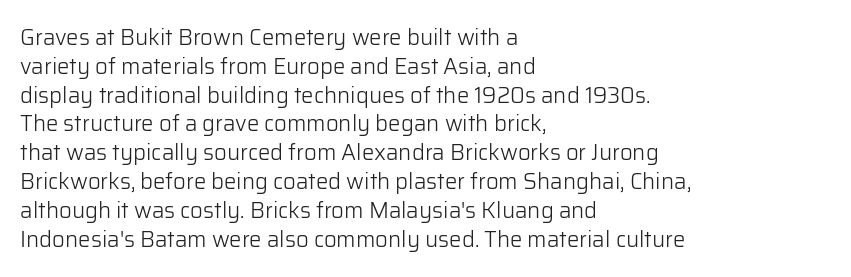
Q: Is the text bold? A: No.
Q: Is the text italic (slanted)? A: No, it is upright.
Q: Is the text underlined? A: No.
Q: How is the paragraph aligned? A: Left-aligned.
Q: Is the spacing between letters normal or unusually wide? A: Normal.
Q: Is the spacing between lines tight, normal or loose? A: Normal.
